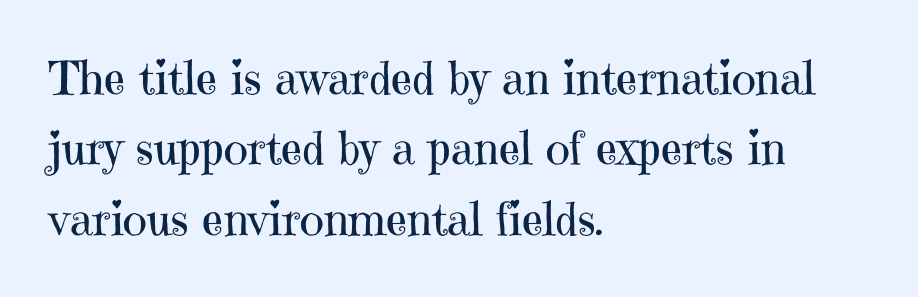
Note the varied advance widths — an 'i' is clearly narrower than an 'm'. Beneath every word, the page is bare. Designer's note — italics off, roman on. What stands out about the letter spacing? Nothing — it is the standard amount. Whoever set this chose a conventional vertical rhythm.
